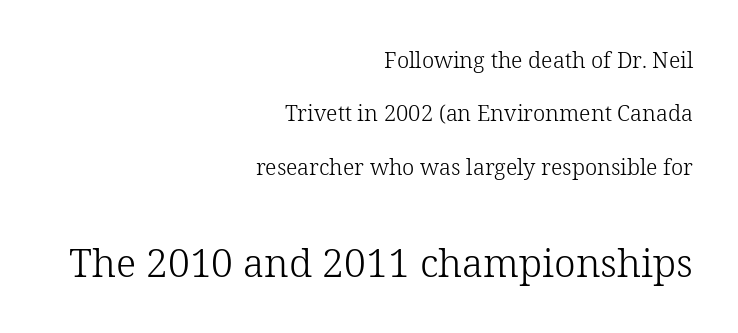
The letters look calm and open, with moderate or lighter stems. What stands out about the letter spacing? Nothing — it is the standard amount. Baseline-to-baseline distance is far greater than the letter height. The zone under the glyphs is completely vacant. Designer's note — italics off, roman on. Regarding serifs, this sample has them.
